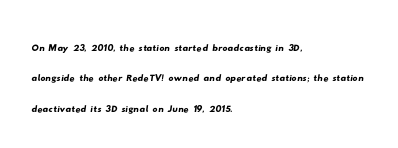
Caption: standard tracking, unaltered. Layout note: lines flush left. Beneath every word, the page is bare.
